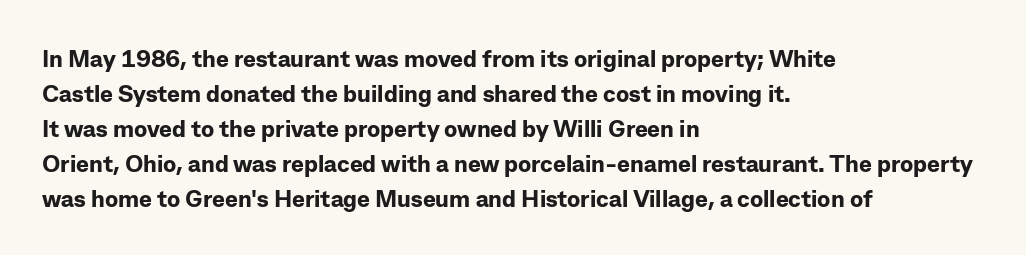
Q: Is the text bold? A: Yes.
Q: Is the text italic (slanted)? A: No, it is upright.
Q: Is the text underlined? A: No.
Q: How is the paragraph aligned? A: Left-aligned.
Q: Is the spacing between letters normal or unusually wide? A: Normal.
Q: Is the spacing between lines tight, normal or loose? A: Normal.
